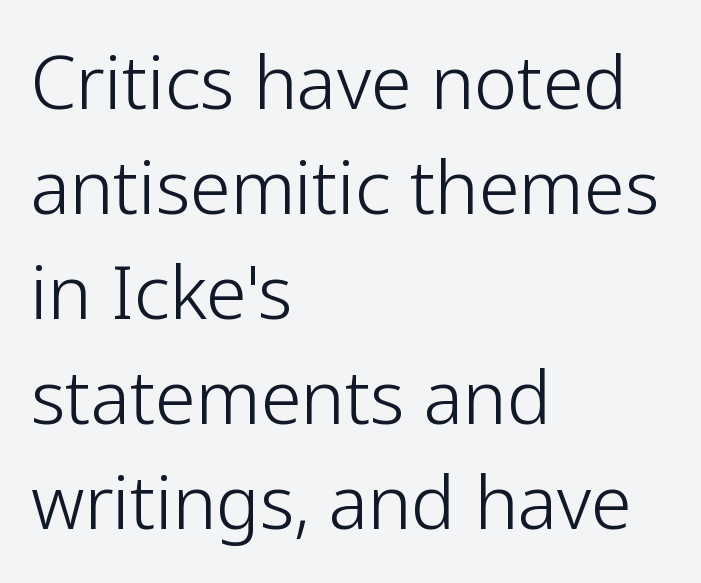
Q: Is the text bold? A: No.
Q: Is the text italic (slanted)? A: No, it is upright.
Q: Is the typeface a serif or a sans-serif typeface? A: Sans-serif.
Q: Is the text underlined? A: No.
Q: How is the paragraph aligned? A: Left-aligned.
Q: Is the spacing between letters normal or unusually wide? A: Normal.
Q: Is the spacing between lines tight, normal or loose? A: Normal.
Q: Width (condensed, normal, or wide)? A: Normal.
Q: Stroke contrast? A: Low.
Q: x-height? A: Medium.
Q: Monospaced? A: No.
